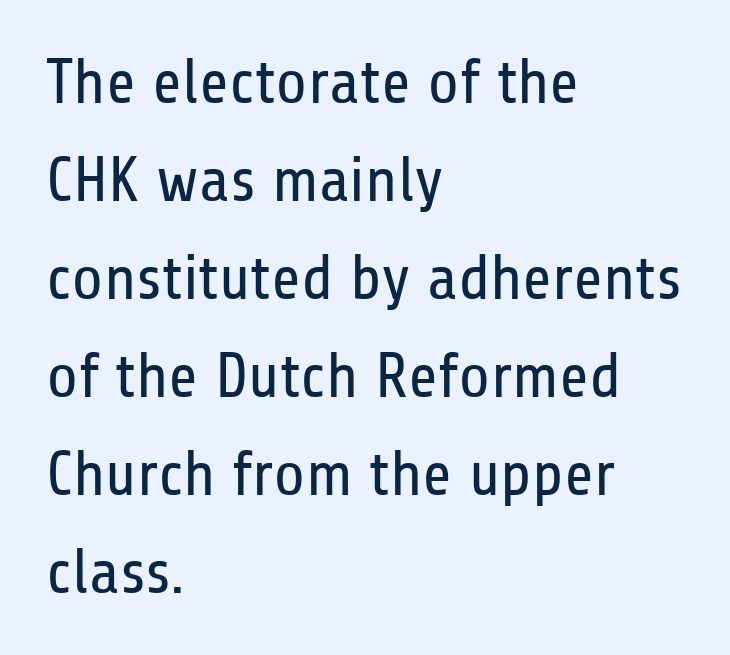
Q: Is the text bold? A: No.
Q: Is the text italic (slanted)? A: No, it is upright.
Q: Is the typeface a serif or a sans-serif typeface? A: Sans-serif.
Q: Is the text underlined? A: No.
Q: How is the paragraph aligned? A: Left-aligned.
Q: Is the spacing between letters normal or unusually wide? A: Normal.
Q: Is the spacing between lines tight, normal or loose? A: Normal.
Q: Width (condensed, normal, or wide)? A: Condensed.
Q: Stroke contrast? A: Low.
Q: x-height? A: Medium.
Q: Monospaced? A: No.
